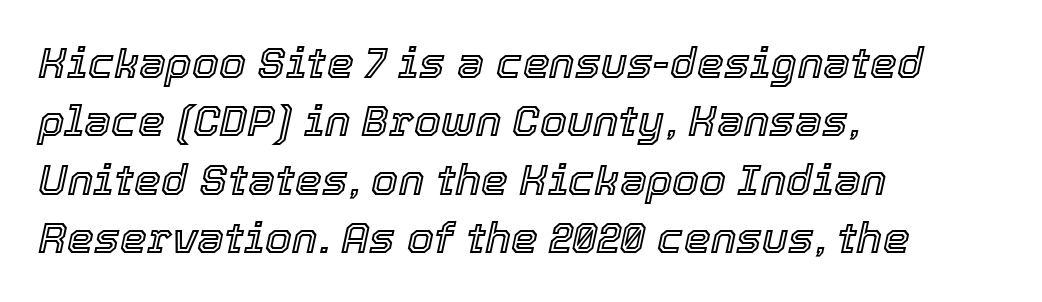
Q: Is the text italic (slanted)? A: Yes, it leans right by about 12 degrees.
Q: Is the text underlined? A: No.
Q: How is the paragraph aligned? A: Left-aligned.
Q: Is the spacing between letters normal or unusually wide? A: Normal.
Q: Is the spacing between lines tight, normal or loose? A: Normal.
Q: Width (condensed, normal, or wide)? A: Normal.
Q: x-height? A: Medium.
Q: Monospaced? A: No.
